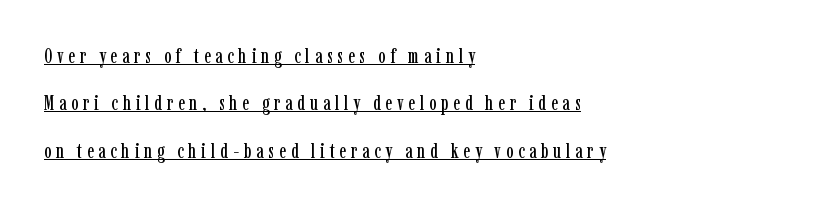
Q: Is the text italic (slanted)? A: No, it is upright.
Q: Is the text underlined? A: Yes.
Q: How is the paragraph aligned? A: Left-aligned.
Q: Is the spacing between letters normal or unusually wide? A: Unusually wide.
Q: Is the spacing between lines tight, normal or loose? A: Loose.
